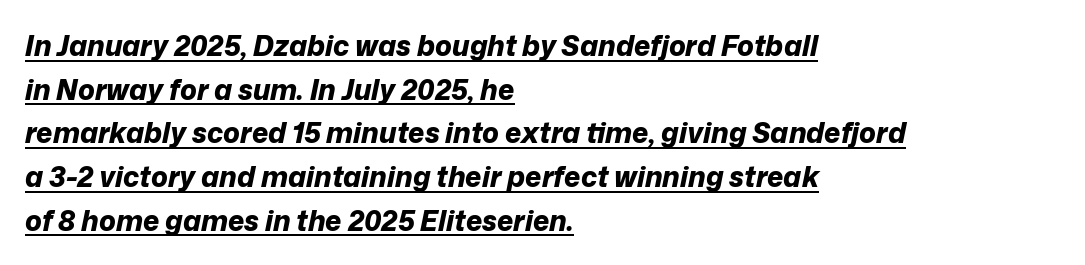
This rendering features underlined lettering. Slant detected: the letters are inclined. This rendering leaves character spacing at its baseline value. Think of a printed novel: that variable character pitch is what you see here.
